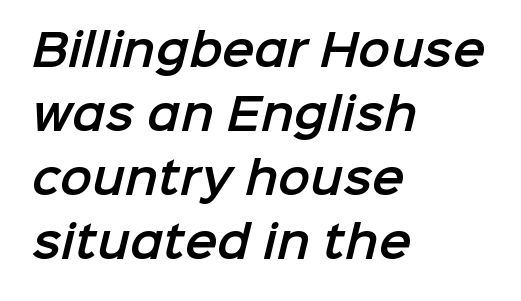
Compared with a centered layout, this one pins lines to the left instead. The rendering uses natural spacing where letterforms have individual widths. The rendering shows plain stroke endings on the letterforms — a sans-serif design. Vertical spacing — default.
